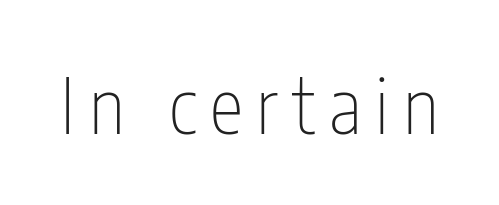
The image shows 77 px thin, condensed sans-serif type, upright; set not underlined; low stroke contrast and a medium x-height.
